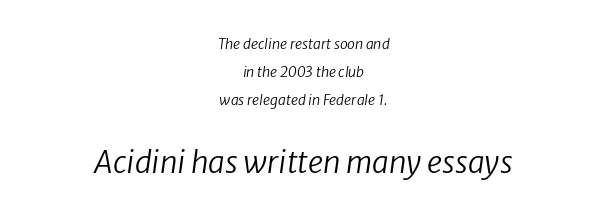
{"italic": "yes", "lean": "right", "slant_degrees": 8, "bold": "no", "weight": "regular", "width": "normal", "stroke_contrast": "low", "x_height": "medium", "monospaced": "no", "underline": "no", "align": "center", "line_spacing": "loose", "line_spacing_ratio": 2.0, "letter_spacing": "normal", "letter_spacing_em": 0.0, "larger_block": "second", "size_ratio": 2.14, "glyph_px": 30}
